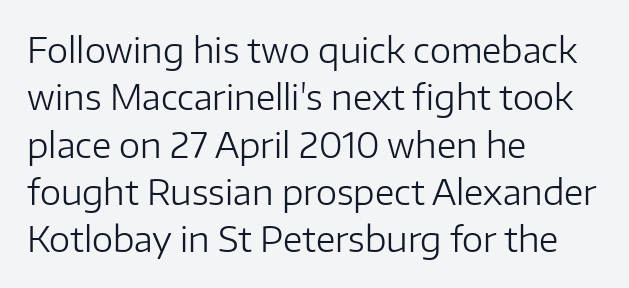
{"serif": "no", "italic": "no", "bold": "no", "weight": "regular", "width": "normal", "stroke_contrast": "low", "x_height": "medium", "monospaced": "no", "underline": "no", "align": "left", "line_spacing": "normal", "line_spacing_ratio": 1.39, "letter_spacing": "normal", "letter_spacing_em": 0.0, "glyph_px": 34}
